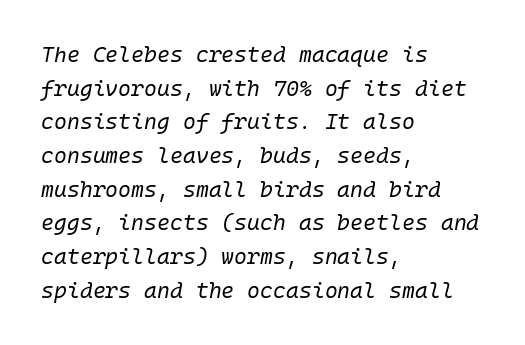
{"italic": "yes", "lean": "right", "slant_degrees": 10, "bold": "no", "underline": "no", "align": "left", "line_spacing": "normal", "line_spacing_ratio": 1.53, "letter_spacing": "normal", "letter_spacing_em": 0.0, "glyph_px": 22}
